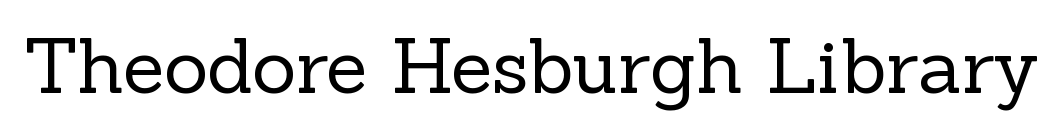
Classification — serif. This is not heavy type; no bold has been used. When letters stand straight like this, we call the style roman or upright. The line texture is even and compact thanks to regular tracking. The rendering uses natural spacing where letterforms have individual widths. The strip under each line holds only bare page.
